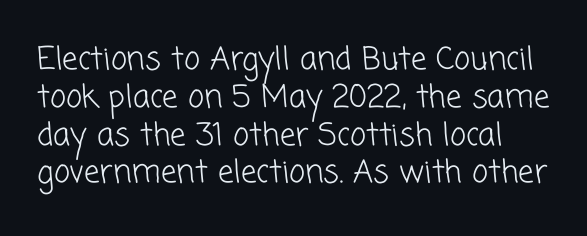
Looks like regular typesetting: each glyph gets only the width it needs. The area under the type is left untouched. Honestly, the letter spacing is just normal — you wouldn't notice it. A typesetter would label this face a sans.
